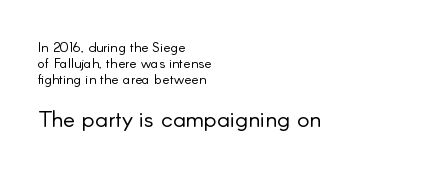
The rendering keeps characters at their native spacing. Tightly led — the rows are bunched. This reads as an unemphasized weight, regular at the heaviest. A student would call this left alignment; a typographer would say flush left, rag right.
